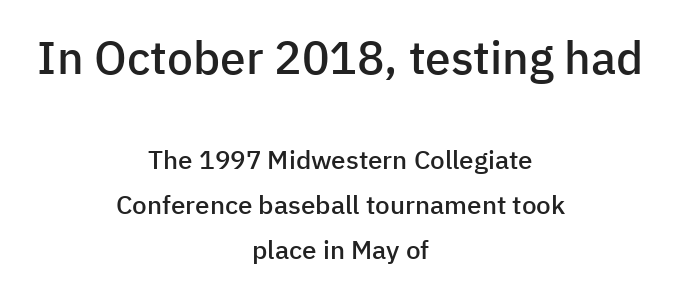
{"serif": "no", "italic": "no", "bold": "semi", "weight": "semibold", "width": "normal", "stroke_contrast": "low", "x_height": "medium", "monospaced": "no", "underline": "no", "align": "center", "line_spacing_ratio": 1.73, "letter_spacing": "normal", "letter_spacing_em": 0.0, "larger_block": "first", "size_ratio": 1.77, "glyph_px": 46}
